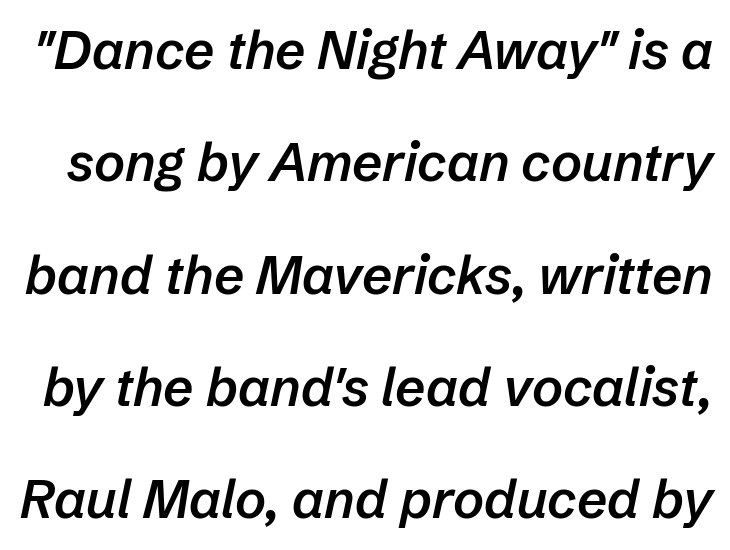
Q: Is the text bold? A: Semi-bold.
Q: Is the text italic (slanted)? A: Yes, it leans right by about 12 degrees.
Q: Is the text underlined? A: No.
Q: Is the spacing between letters normal or unusually wide? A: Normal.
Q: Is the spacing between lines tight, normal or loose? A: Loose.
Q: Width (condensed, normal, or wide)? A: Normal.
Q: Stroke contrast? A: Low.
Q: x-height? A: Medium.
Q: Monospaced? A: No.
